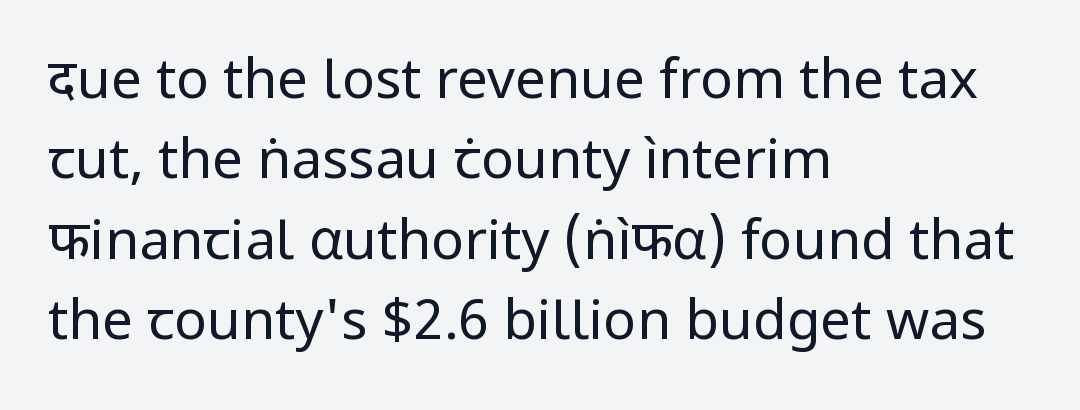
Honestly, the row spacing looks completely unremarkable. These lines are rendered in a variable-pitch font. The strokes are not fattened; the text isn't bold. Letterform terminals end flat and unadorned throughout the passage. Beneath every word, the page is bare.
